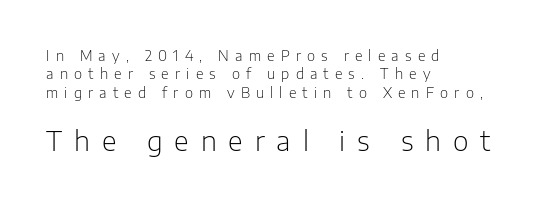
The image shows 27 px text type, upright; set left-aligned, normal line spacing (1.31x), unusually wide letter spacing (+0.44 em), not underlined; the second (bottom) block is 1.93x larger.
